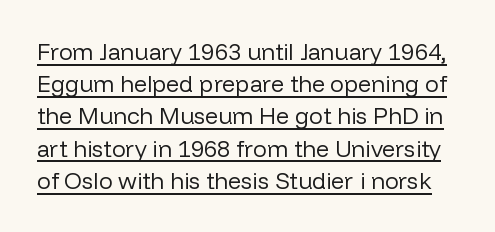
The image shows 23 px text type, upright; set normal line spacing (1.4x), normal letter spacing, underlined.
